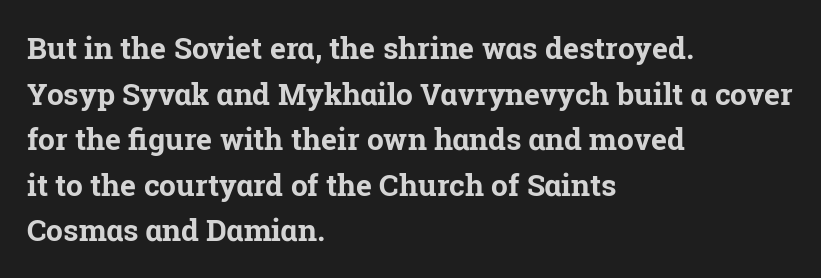
Unlike a clean sans, this face finishes its strokes with serifs. Character widths vary here, with narrow letters taking less room than wide ones. The block of text has a typical density, with ordinary space between rows. Posture: vertical. In CSS terms this would be text-align: left. Heavy, bold letterforms.
